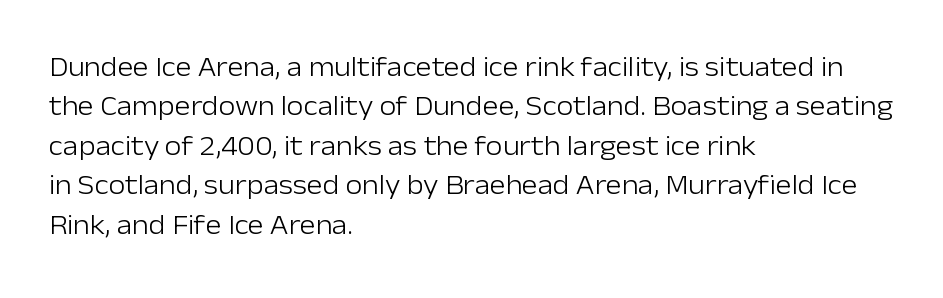
Quick note: not italic, upright. Is the stroke heavy? The answer is a plain regular-or-lighter. The setting favours the left margin, as ordinary paragraphs usually do. Has an underline been added? It has not. Tracking here is standard; glyphs follow each other at the usual distance. Line spacing here is normal.
